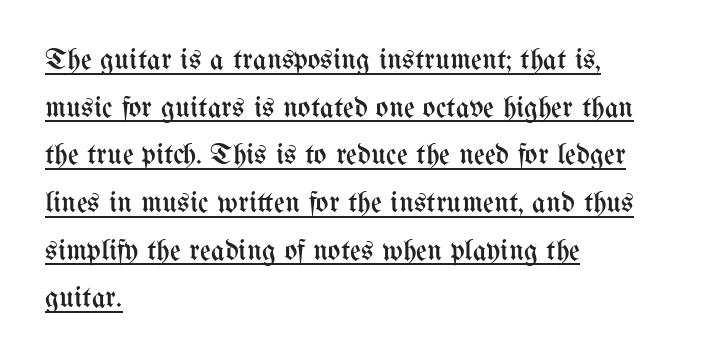
{"italic": "no", "bold": "no", "weight": "regular", "width": "condensed", "stroke_contrast": "medium", "x_height": "medium", "monospaced": "no", "underline": "yes", "align": "left", "line_spacing": "normal", "line_spacing_ratio": 1.59, "letter_spacing": "normal", "letter_spacing_em": 0.0, "glyph_px": 30}
